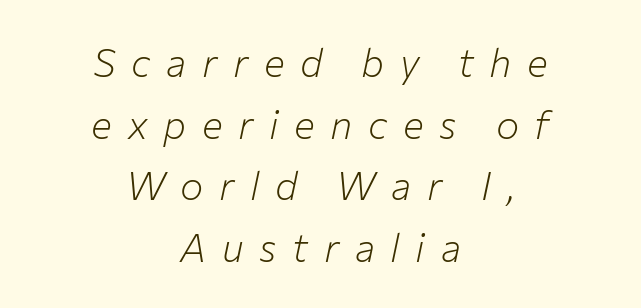
The glyphs look as if they've been sheared to an angle. Stems and bowls with no extra thickness — not bold. The letters are spread apart with noticeably loose tracking. Varying glyph widths throughout — classic text-font behaviour.
